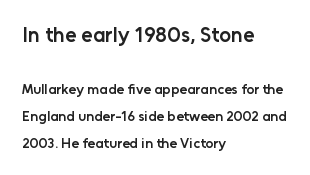
The image shows 21 px text type, upright; set left-aligned, loose line spacing (1.95x), normal letter spacing, not underlined; the first (top) block is 1.5x larger.
